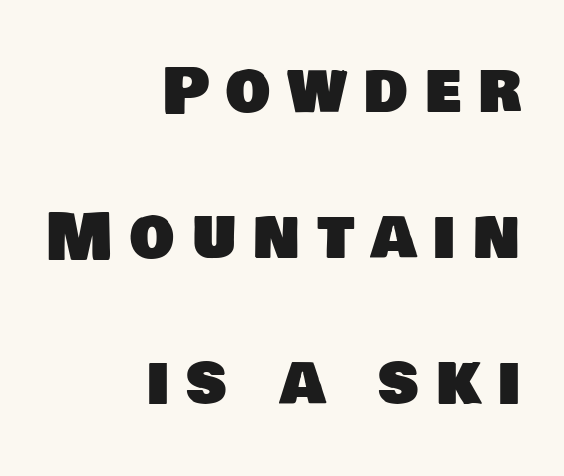
The image shows 63 px sans-serif type; set right-aligned, loose line spacing (2.32x), unusually wide letter spacing (+0.27 em), not underlined; low stroke contrast and a large x-height.
